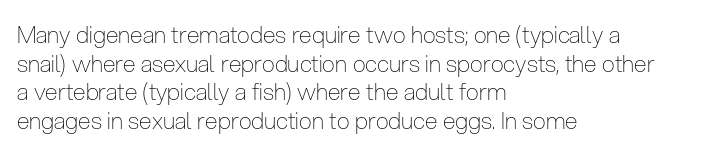
{"italic": "no", "bold": "no", "underline": "no", "align": "left", "line_spacing": "normal", "line_spacing_ratio": 1.25, "letter_spacing": "normal", "letter_spacing_em": 0.0, "glyph_px": 23}
